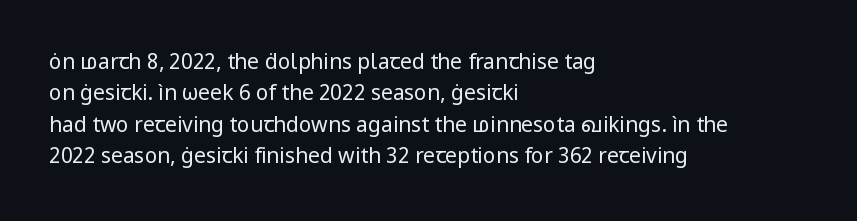
{"italic": "no", "bold": "no", "underline": "no", "align": "left", "line_spacing": "normal", "line_spacing_ratio": 1.49, "letter_spacing": "normal", "letter_spacing_em": 0.0, "glyph_px": 21}
